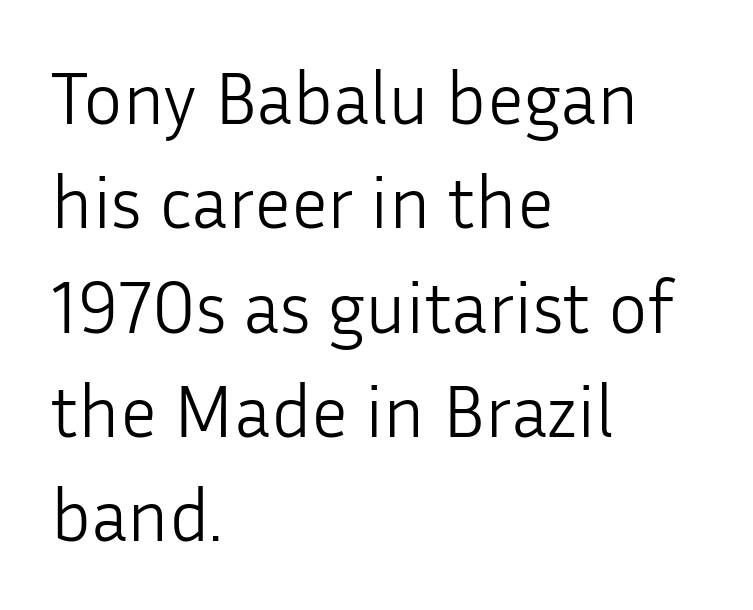
Q: Is the text bold? A: No.
Q: Is the text italic (slanted)? A: No, it is upright.
Q: Is the typeface a serif or a sans-serif typeface? A: Sans-serif.
Q: Is the text underlined? A: No.
Q: How is the paragraph aligned? A: Left-aligned.
Q: Is the spacing between letters normal or unusually wide? A: Normal.
Q: Is the spacing between lines tight, normal or loose? A: Normal.
Q: Width (condensed, normal, or wide)? A: Normal.
Q: Stroke contrast? A: Low.
Q: x-height? A: Medium.
Q: Monospaced? A: No.
